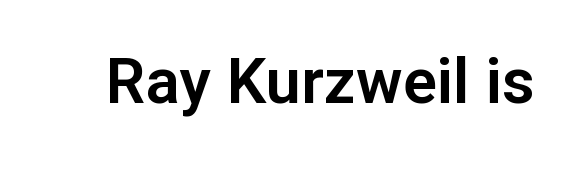
{"serif": "no", "italic": "no", "width": "normal", "stroke_contrast": "low", "x_height": "medium", "monospaced": "no", "underline": "no", "letter_spacing": "normal", "letter_spacing_em": 0.0, "glyph_px": 63}
